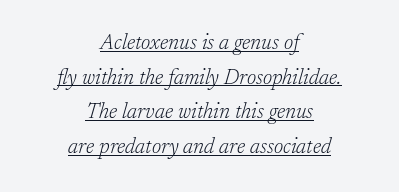
{"italic": "yes", "lean": "right", "slant_degrees": 17, "bold": "no", "underline": "yes", "align": "center", "line_spacing": "normal", "line_spacing_ratio": 1.65, "letter_spacing": "normal", "letter_spacing_em": 0.0, "glyph_px": 21}
